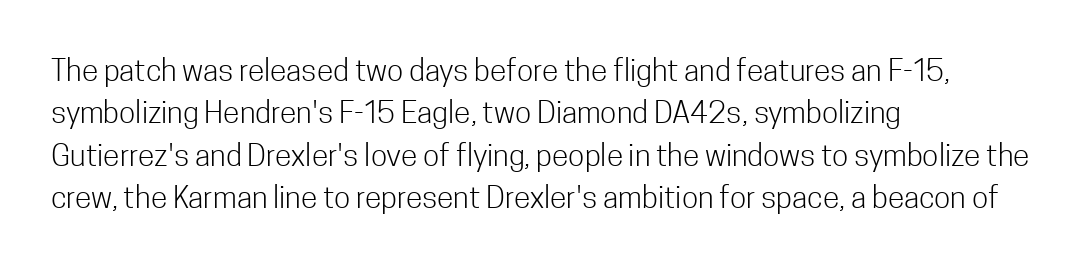
Q: Is the text bold? A: No.
Q: Is the text italic (slanted)? A: No, it is upright.
Q: Is the typeface a serif or a sans-serif typeface? A: Sans-serif.
Q: Is the text underlined? A: No.
Q: How is the paragraph aligned? A: Left-aligned.
Q: Is the spacing between letters normal or unusually wide? A: Normal.
Q: Is the spacing between lines tight, normal or loose? A: Normal.
Q: Width (condensed, normal, or wide)? A: Condensed.
Q: Stroke contrast? A: Low.
Q: x-height? A: Medium.
Q: Monospaced? A: No.
